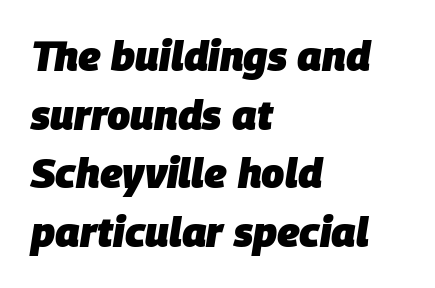
Compared with an ordinary text face, these strokes are far heavier — a full bold. The axis of the letterforms is tilted away from vertical. The gap between lines stays unmarked. Teacher's note: observe the even left margin — that is flush-left alignment.
